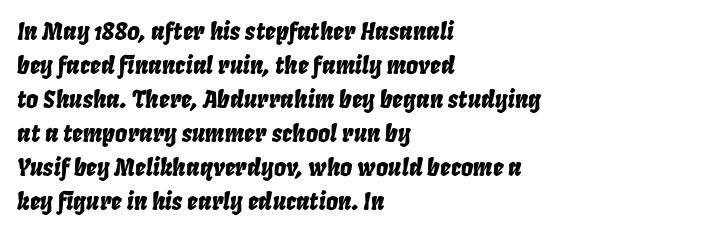
The lines are quadded left. Nobody touched the tracking dial on this one. Honestly, the row spacing looks completely unremarkable. The face used here has a pronounced slope to its letters. The space directly below the letters is spotless.
